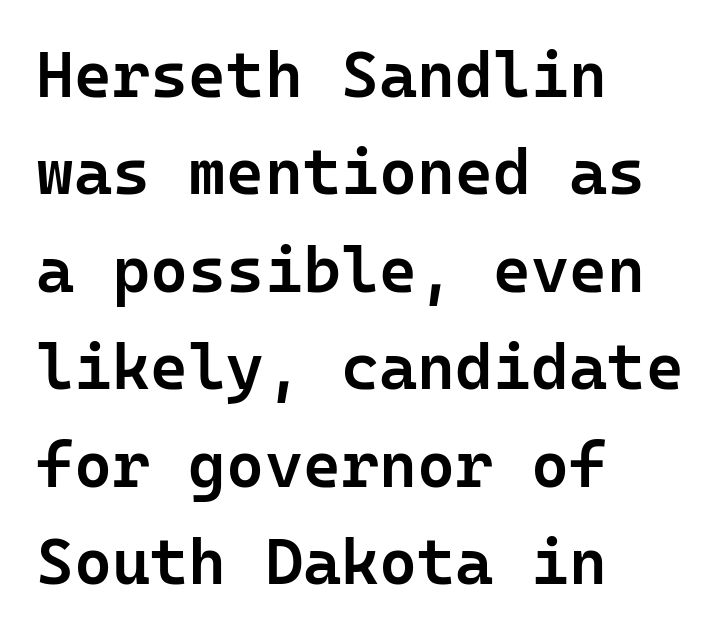
Q: Is the text bold? A: Semi-bold.
Q: Is the text italic (slanted)? A: No, it is upright.
Q: Is the typeface a serif or a sans-serif typeface? A: Sans-serif.
Q: Is the text underlined? A: No.
Q: How is the paragraph aligned? A: Left-aligned.
Q: Is the spacing between letters normal or unusually wide? A: Normal.
Q: Is the spacing between lines tight, normal or loose? A: Normal.
Q: Width (condensed, normal, or wide)? A: Normal.
Q: Stroke contrast? A: Low.
Q: x-height? A: Medium.
Q: Monospaced? A: Yes.
